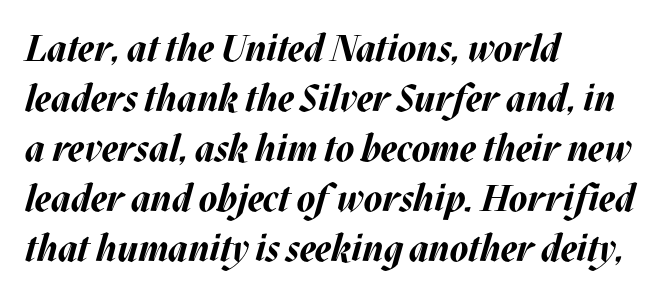
{"italic": "yes", "lean": "right", "slant_degrees": 17, "bold": "yes", "weight": "bold", "width": "normal", "stroke_contrast": "medium", "x_height": "large", "monospaced": "no", "underline": "no", "align": "left", "line_spacing": "normal", "line_spacing_ratio": 1.35, "letter_spacing": "normal", "letter_spacing_em": 0.0, "glyph_px": 37}
